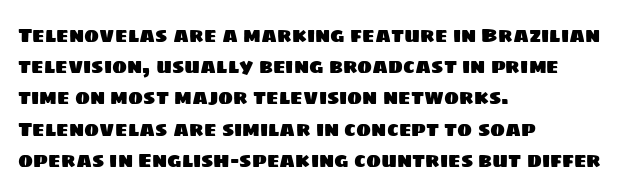
{"underline": "no", "align": "left", "line_spacing": "normal", "line_spacing_ratio": 1.56, "letter_spacing": "normal", "letter_spacing_em": 0.0, "glyph_px": 20}
